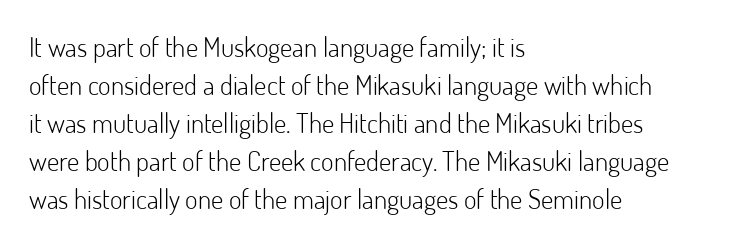
The designer left line spacing at the default. A classic flush-left, rag-right setting is used for this passage. The font sits on the lighter half of the weight spectrum, regular included. The letters stand straight up with perfectly vertical stems. No word sits above an underline.
